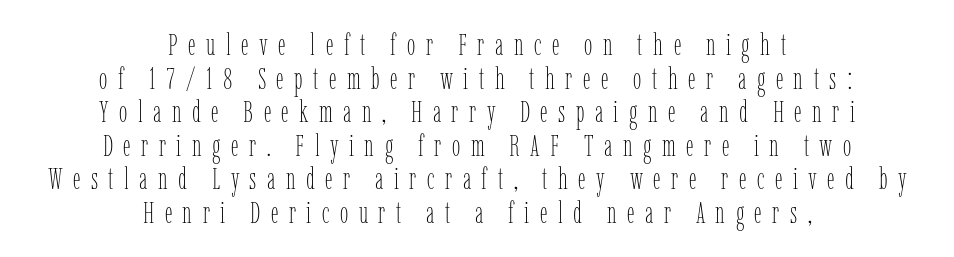
What's the leading like? Squeezed, with rows nearly overlapping. Where is the straight margin? There isn't one; the lines are centered. Tall strokes in this sample are plumb rather than angled. The tracking jumps out immediately: characters are airy and widely separated. Each letter keeps its own natural width here, so spacing adapts to shape.
